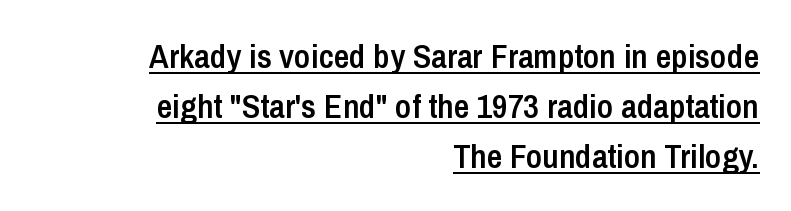
The image shows 34 px semibold, condensed sans-serif type, upright; set right-aligned, normal line spacing (1.47x), normal letter spacing, underlined; low stroke contrast and a medium x-height.
